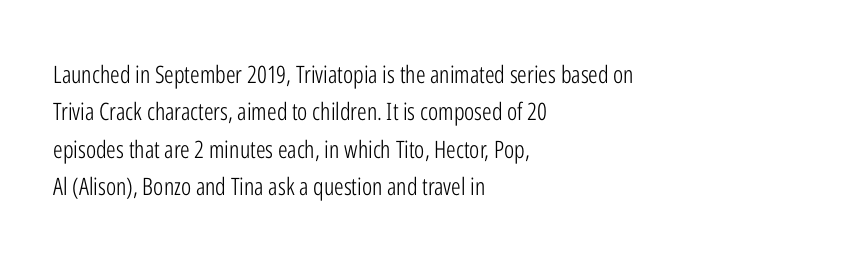
{"italic": "no", "bold": "no", "underline": "no", "align": "left", "line_spacing": "normal", "line_spacing_ratio": 1.56, "letter_spacing": "normal", "letter_spacing_em": 0.0, "glyph_px": 24}
